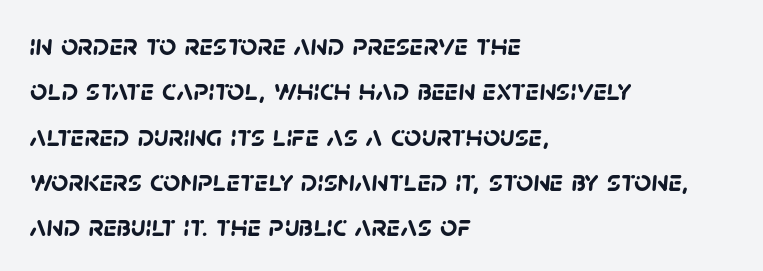
{"serif": "no", "bold": "yes", "weight": "semibold", "width": "normal", "stroke_contrast": "low", "x_height": "large", "monospaced": "no", "underline": "no", "align": "left", "line_spacing": "normal", "line_spacing_ratio": 1.51, "letter_spacing": "normal", "letter_spacing_em": 0.0, "glyph_px": 30}
